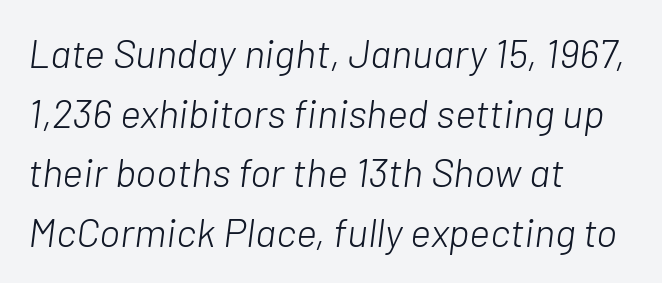
Q: Is the text bold? A: No.
Q: Is the text italic (slanted)? A: Yes, it leans right by about 7 degrees.
Q: Is the text underlined? A: No.
Q: How is the paragraph aligned? A: Left-aligned.
Q: Is the spacing between letters normal or unusually wide? A: Normal.
Q: Is the spacing between lines tight, normal or loose? A: Normal.
Q: Width (condensed, normal, or wide)? A: Normal.
Q: Stroke contrast? A: Low.
Q: x-height? A: Medium.
Q: Monospaced? A: No.
